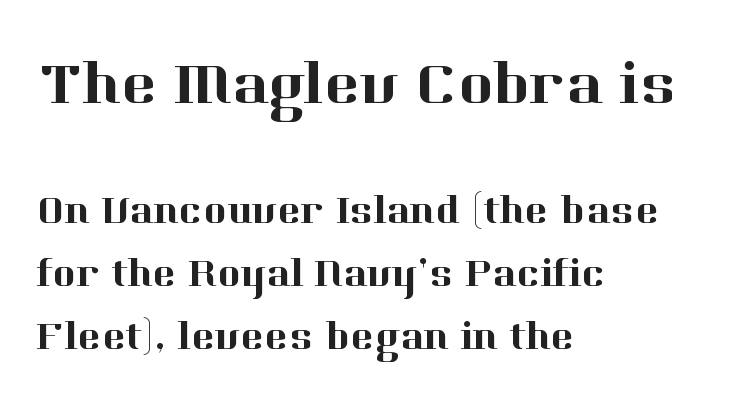
{"serif": "yes", "italic": "no", "width": "normal", "stroke_contrast": "high", "x_height": "medium", "monospaced": "no", "underline": "no", "align": "left", "line_spacing": "normal", "line_spacing_ratio": 1.57, "letter_spacing": "normal", "letter_spacing_em": 0.0, "larger_block": "first", "size_ratio": 1.5, "glyph_px": 60}
